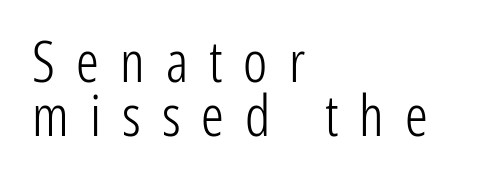
The rendering uses natural spacing where letterforms have individual widths. Just letters on the line, the space beneath them empty. Short and long lines alike share a common starting point at left. The weight tops out at a normal text grade. Ascenders rise straight up at ninety degrees. The type is letterspaced generously, with wide tracking.
